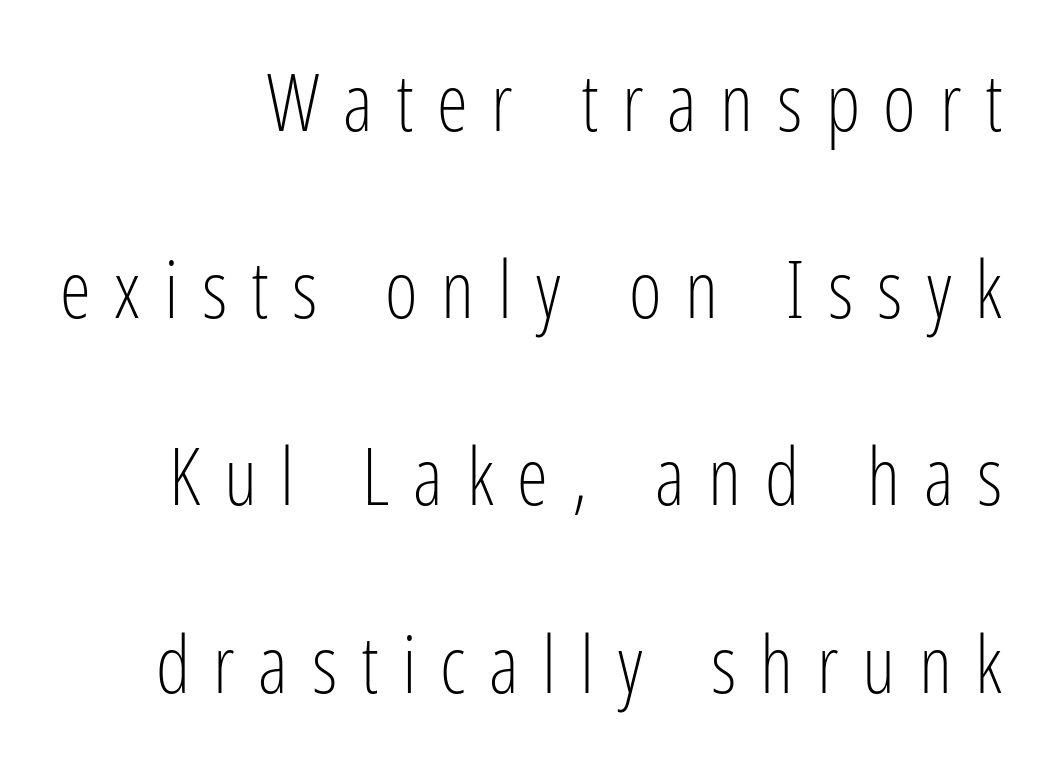
{"serif": "no", "italic": "no", "bold": "no", "weight": "light", "width": "condensed", "stroke_contrast": "low", "x_height": "medium", "monospaced": "no", "underline": "no", "line_spacing": "loose", "line_spacing_ratio": 2.37, "letter_spacing": "wide", "letter_spacing_em": 0.3, "glyph_px": 79}
